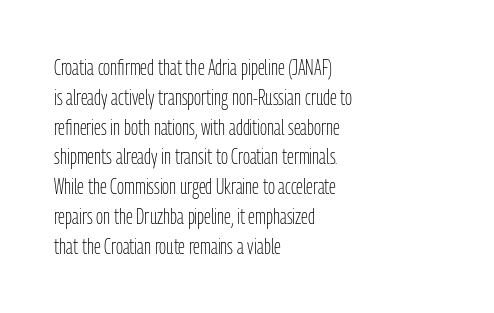
The image shows 21 px text type, upright; set left-aligned, normal line spacing (1.42x), normal letter spacing, not underlined.
